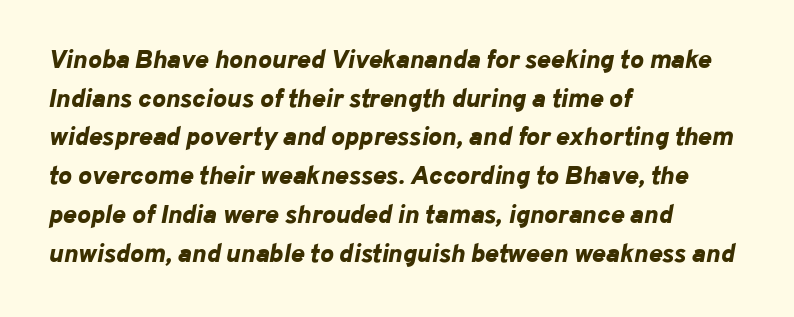
Q: Is the text bold? A: Yes.
Q: Is the text italic (slanted)? A: Yes, it leans right by about 10 degrees.
Q: Is the text underlined? A: No.
Q: How is the paragraph aligned? A: Left-aligned.
Q: Is the spacing between letters normal or unusually wide? A: Normal.
Q: Is the spacing between lines tight, normal or loose? A: Normal.
